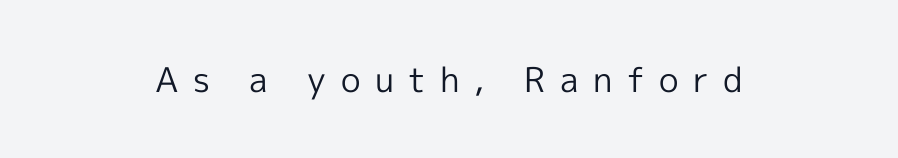
Q: Is the text bold? A: No.
Q: Is the text italic (slanted)? A: No, it is upright.
Q: Is the typeface a serif or a sans-serif typeface? A: Sans-serif.
Q: Is the text underlined? A: No.
Q: How is the paragraph aligned? A: Centered.
Q: Is the spacing between letters normal or unusually wide? A: Unusually wide.
Q: Width (condensed, normal, or wide)? A: Normal.
Q: x-height? A: Medium.
Q: Monospaced? A: No.
